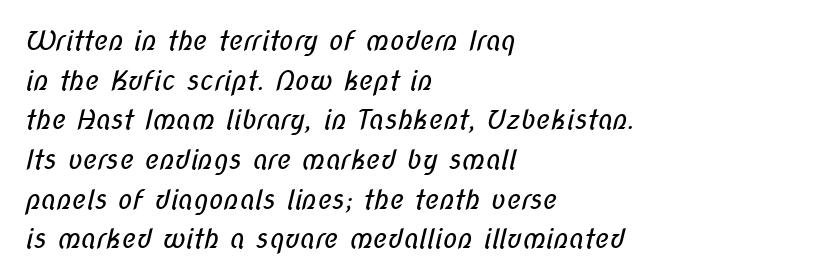
The image shows 27 px text type; set left-aligned, normal line spacing (1.47x), normal letter spacing, not underlined.
